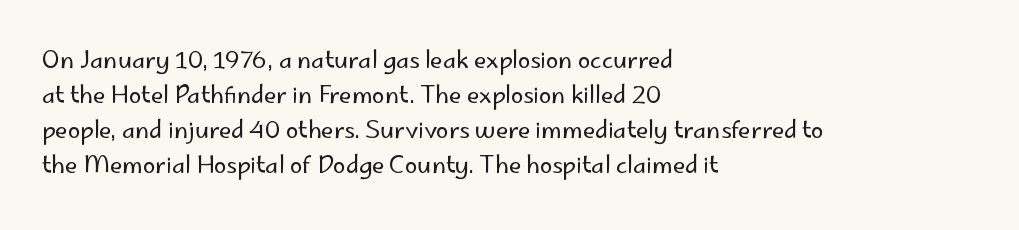
{"italic": "no", "bold": "no", "underline": "no", "align": "left", "line_spacing": "normal", "line_spacing_ratio": 1.52, "letter_spacing": "normal", "letter_spacing_em": 0.0, "glyph_px": 23}
